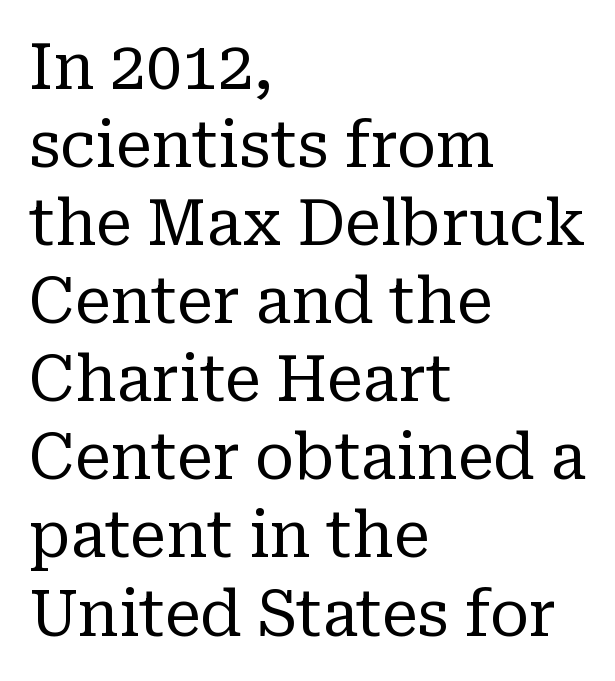
Each row of text sits above clean, open space. This sample has the flowing, uneven cadence of proportional lettering. On a weight scale, this lands at 450 or below. Line beginnings align vertically; line endings do not. Vertical strokes here are truly vertical.
